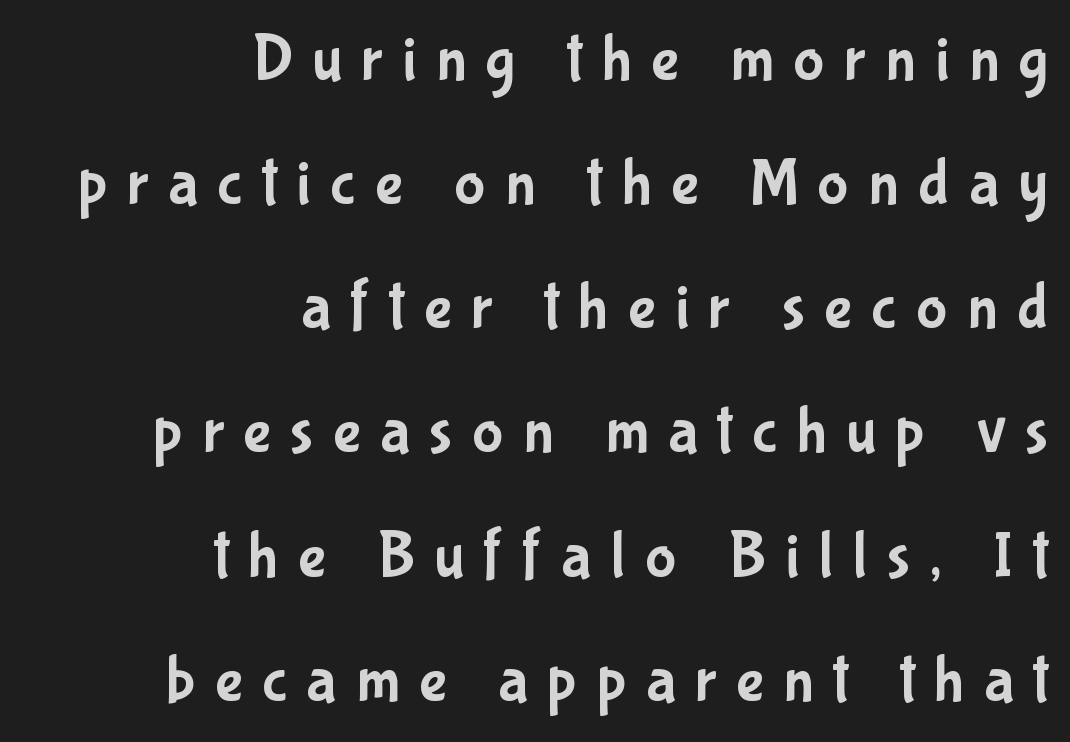
Q: Is the text italic (slanted)? A: No, it is upright.
Q: Is the typeface a serif or a sans-serif typeface? A: Sans-serif.
Q: Is the text underlined? A: No.
Q: How is the paragraph aligned? A: Right-aligned.
Q: Is the spacing between letters normal or unusually wide? A: Unusually wide.
Q: Is the spacing between lines tight, normal or loose? A: Loose.
Q: Width (condensed, normal, or wide)? A: Condensed.
Q: Stroke contrast? A: Low.
Q: x-height? A: Medium.
Q: Monospaced? A: No.
